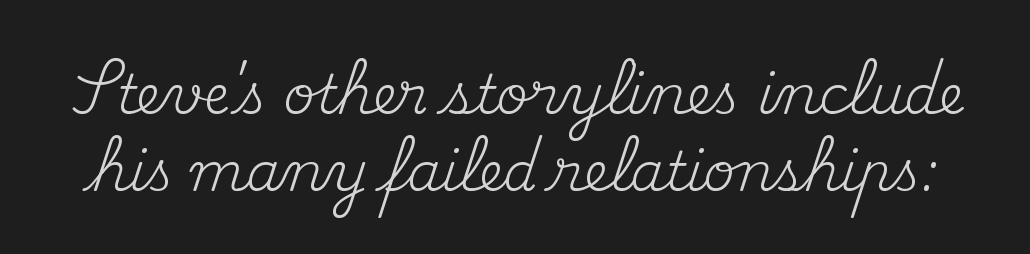
This sample uses plain, unmodified letter spacing. This rendering employs a face with finishing strokes, i.e., a serif. The rendering uses a moderate line-height, typical for paragraphs. No letter is thick-stroked: the sample isn't bold. Varying glyph widths throughout — classic text-font behaviour.
